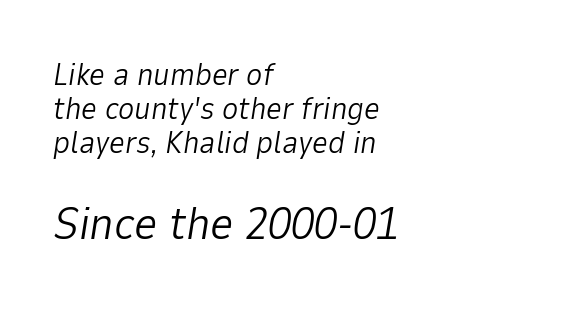
Q: Is the text bold? A: No.
Q: Is the text italic (slanted)? A: Yes, it leans right by about 9 degrees.
Q: Is the text underlined? A: No.
Q: How is the paragraph aligned? A: Left-aligned.
Q: Is the spacing between letters normal or unusually wide? A: Normal.
Q: Is the spacing between lines tight, normal or loose? A: Tight.
Q: Which block of text is set in a larger size, the first (top) or the second (bottom)? A: The second (bottom) one.
Q: Width (condensed, normal, or wide)? A: Normal.
Q: Stroke contrast? A: Low.
Q: x-height? A: Medium.
Q: Monospaced? A: No.
